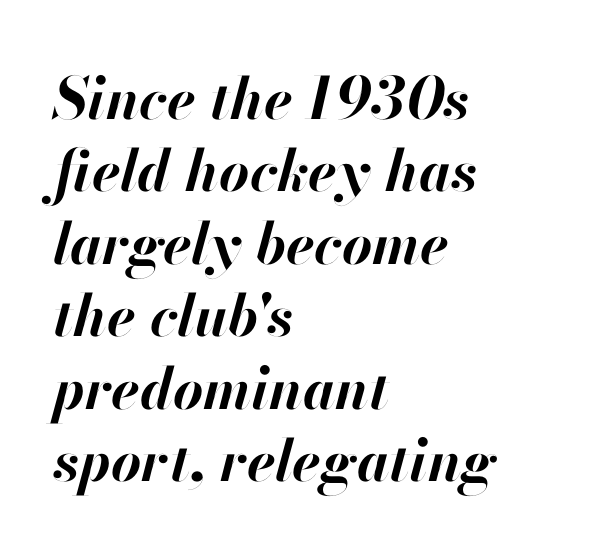
{"italic": "yes", "lean": "right", "slant_degrees": 13, "bold": "yes", "weight": "bold", "width": "normal", "stroke_contrast": "high", "x_height": "small", "monospaced": "no", "underline": "no", "align": "left", "line_spacing": "normal", "line_spacing_ratio": 1.25, "letter_spacing": "normal", "letter_spacing_em": 0.0, "glyph_px": 58}
